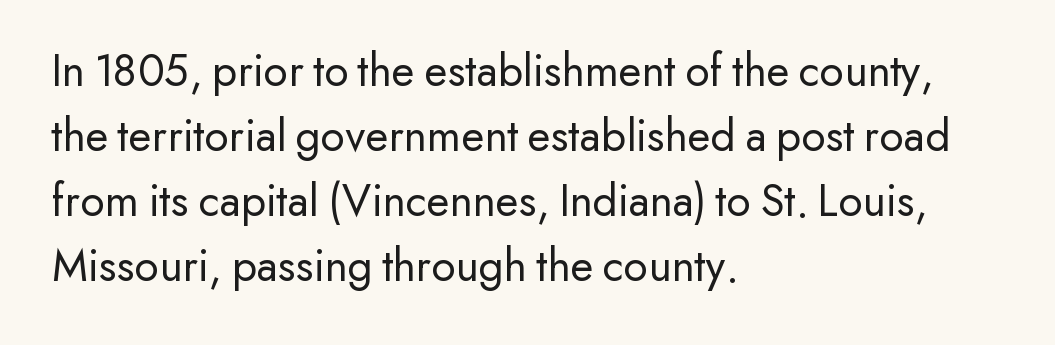
Nothing unusual about the tracking: characters are spaced as the font intends. Note the varied advance widths — an 'i' is clearly narrower than an 'm'. The gap between lines stays unmarked. Every stem runs plumb, perpendicular to the baseline. Vertical stems look standard width or narrower in stroke.
